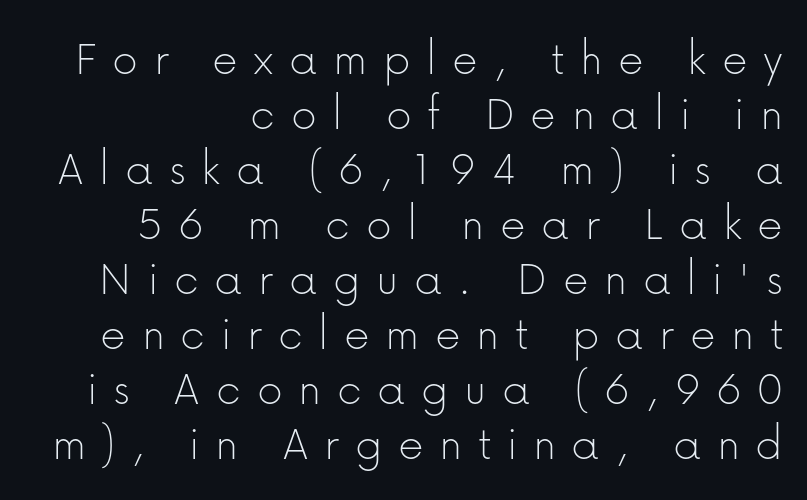
The specimen reads as upright at a glance. These glyphs show unthickened strokes, regular width or finer. Nothing sits at the stroke ends, so this counts as sans-serif. Each word looks stretched out because of the extra space between its letters. Cramped leading. Decoration check: the copy has no underline.
